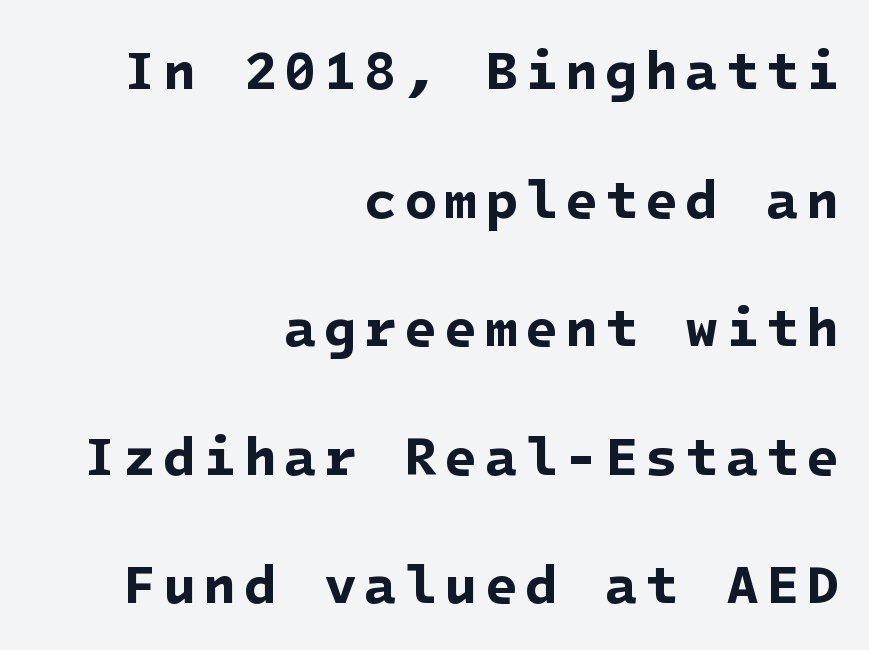
The image shows 54 px bold sans-serif type; set right-aligned, loose line spacing (2.38x), not underlined; low stroke contrast and a medium x-height.
